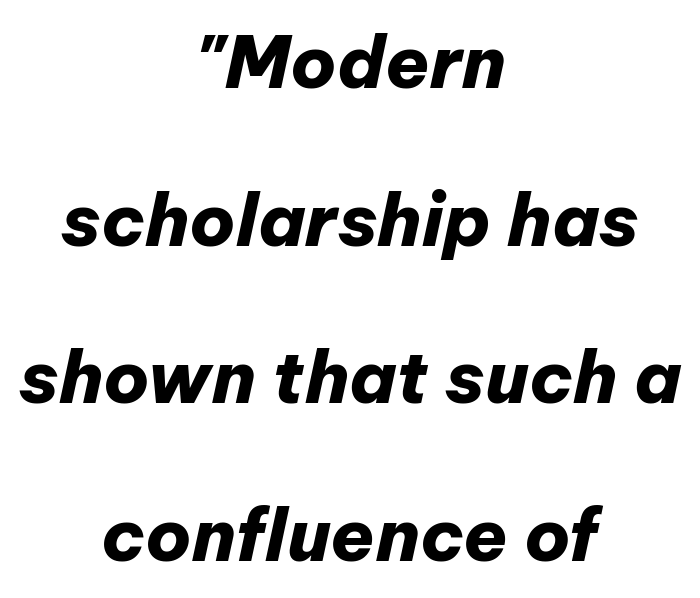
{"italic": "yes", "lean": "right", "slant_degrees": 12, "bold": "yes", "weight": "heavy", "width": "normal", "stroke_contrast": "low", "x_height": "medium", "monospaced": "no", "underline": "no", "align": "center", "line_spacing": "loose", "line_spacing_ratio": 2.19, "letter_spacing": "normal", "letter_spacing_em": 0.0, "glyph_px": 72}
